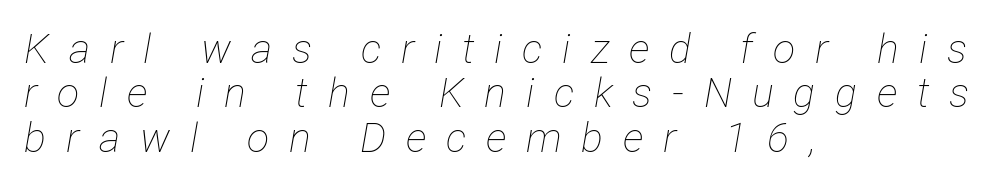
{"italic": "yes", "lean": "right", "slant_degrees": 12, "bold": "no", "weight": "thin", "width": "condensed", "stroke_contrast": "low", "x_height": "medium", "monospaced": "no", "underline": "no", "align": "left", "line_spacing": "tight", "line_spacing_ratio": 1.08, "letter_spacing": "wide", "letter_spacing_em": 0.48, "glyph_px": 41}
